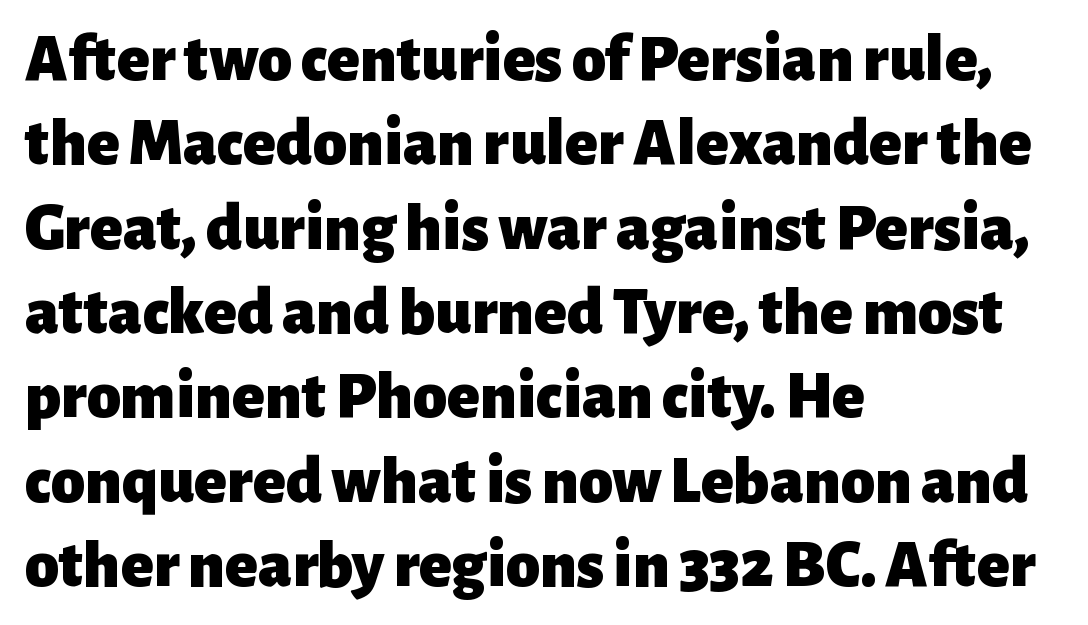
{"serif": "no", "italic": "no", "bold": "yes", "weight": "heavy", "width": "normal", "stroke_contrast": "low", "x_height": "medium", "monospaced": "no", "underline": "no", "align": "left", "line_spacing_ratio": 1.24, "letter_spacing": "normal", "letter_spacing_em": 0.0, "glyph_px": 68}
